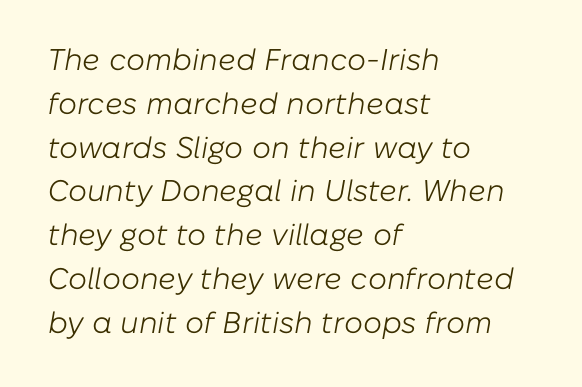
The image shows 30 px light type, italic (leaning right); set left-aligned, normal line spacing (1.46x), normal letter spacing, not underlined; low stroke contrast and a medium x-height.
